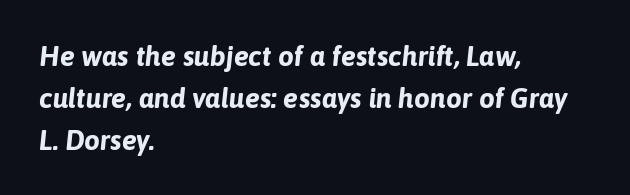
Q: Is the text bold? A: Yes.
Q: Is the text italic (slanted)? A: Yes, it leans right by about 6 degrees.
Q: Is the text underlined? A: No.
Q: How is the paragraph aligned? A: Left-aligned.
Q: Is the spacing between letters normal or unusually wide? A: Normal.
Q: Is the spacing between lines tight, normal or loose? A: Normal.
Q: Width (condensed, normal, or wide)? A: Normal.
Q: Stroke contrast? A: Low.
Q: x-height? A: Medium.
Q: Monospaced? A: No.
